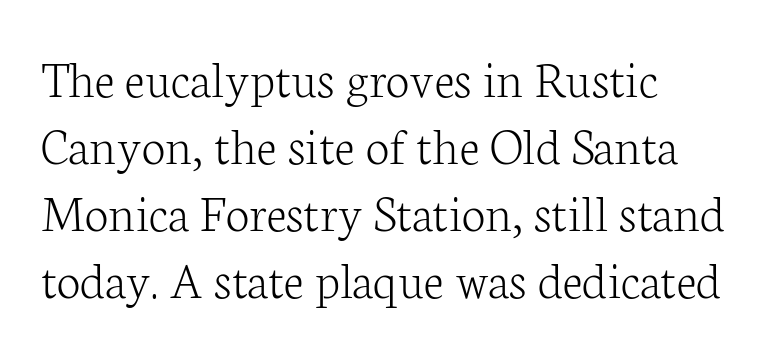
Q: Is the text bold? A: No.
Q: Is the text italic (slanted)? A: No, it is upright.
Q: Is the typeface a serif or a sans-serif typeface? A: Serif.
Q: Is the text underlined? A: No.
Q: How is the paragraph aligned? A: Left-aligned.
Q: Is the spacing between letters normal or unusually wide? A: Normal.
Q: Width (condensed, normal, or wide)? A: Normal.
Q: Stroke contrast? A: Low.
Q: x-height? A: Medium.
Q: Monospaced? A: No.
